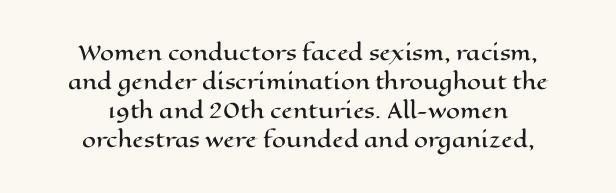
Glyph-to-glyph distance matches everyday printed text. Reading down the column, the eye jumps a familiar distance to each next line. Clear beneath every line of the passage. The paragraph has two soft edges and a firm central axis.
